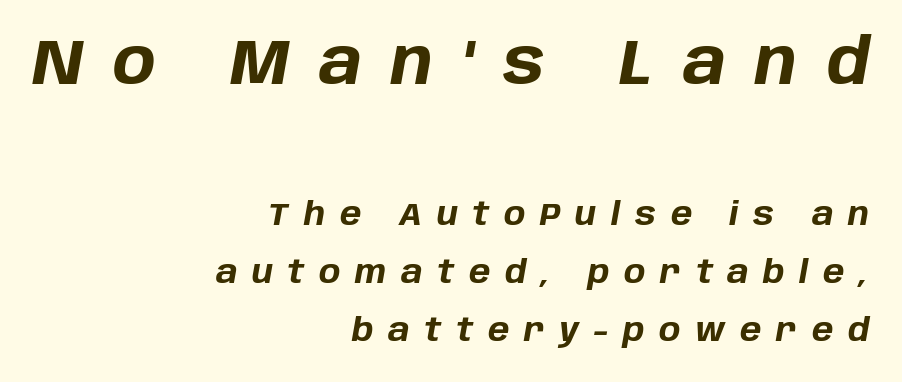
Q: Is the text bold? A: Yes.
Q: Is the text italic (slanted)? A: Yes, it leans right by about 10 degrees.
Q: Is the text underlined? A: No.
Q: How is the paragraph aligned? A: Right-aligned.
Q: Is the spacing between letters normal or unusually wide? A: Unusually wide.
Q: Which block of text is set in a larger size, the first (top) or the second (bottom)? A: The first (top) one.
Q: Width (condensed, normal, or wide)? A: Normal.
Q: Stroke contrast? A: Low.
Q: x-height? A: Large.
Q: Monospaced? A: No.
